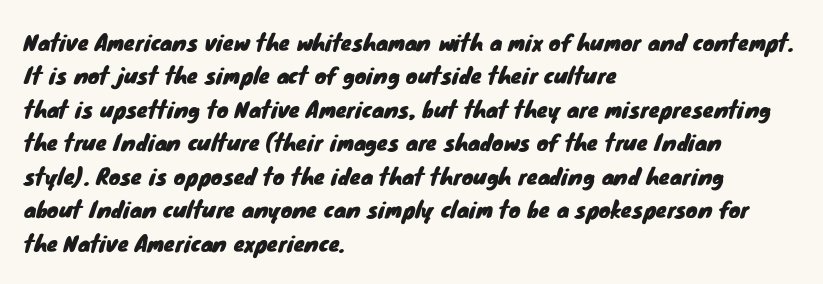
Q: Is the text underlined? A: No.
Q: How is the paragraph aligned? A: Left-aligned.
Q: Is the spacing between letters normal or unusually wide? A: Normal.
Q: Is the spacing between lines tight, normal or loose? A: Normal.
